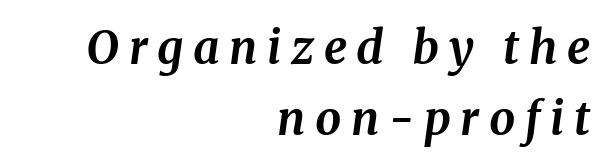
The image shows 46 px bold serif type, italic (leaning right); set right-aligned, normal line spacing (1.54x), unusually wide letter spacing (+0.21 em), not underlined; medium stroke contrast and a medium x-height.
